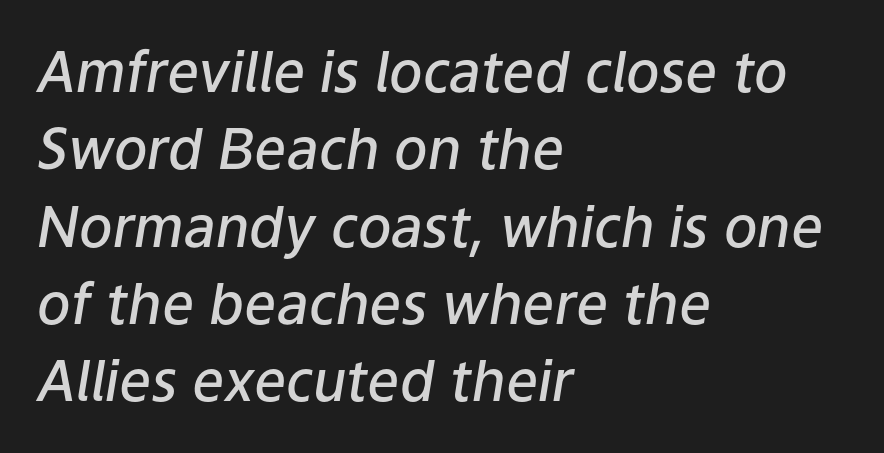
Rule under the text: the space is simply empty. Each glyph is drawn with semibold strokes, heavier than normal yet not fully bold. The whole block is typeset with a tilt. The letters advance in unequal steps, a hallmark of proportional type. Words appear dense and cohesive because spacing is normal. This block has exactly the height ordinary leading produces.
